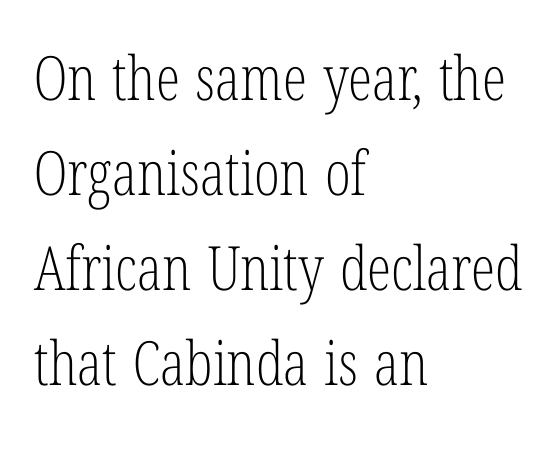
The image shows 61 px light, condensed serif type, upright; set left-aligned, normal line spacing (1.56x), normal letter spacing, not underlined; low stroke contrast and a medium x-height.
